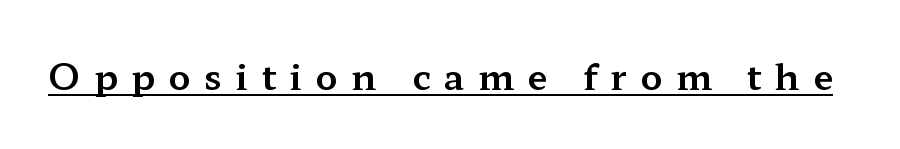
Q: Is the text italic (slanted)? A: No, it is upright.
Q: Is the typeface a serif or a sans-serif typeface? A: Serif.
Q: Is the text underlined? A: Yes.
Q: Is the spacing between letters normal or unusually wide? A: Unusually wide.
Q: Width (condensed, normal, or wide)? A: Wide.
Q: Stroke contrast? A: Medium.
Q: x-height? A: Medium.
Q: Monospaced? A: No.
